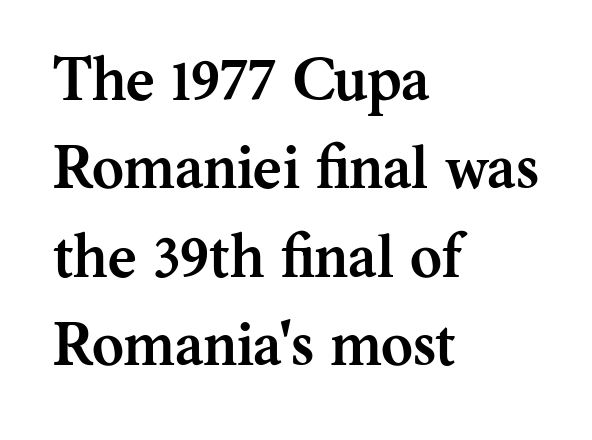
Q: Is the text bold? A: Yes.
Q: Is the text italic (slanted)? A: No, it is upright.
Q: Is the typeface a serif or a sans-serif typeface? A: Serif.
Q: Is the text underlined? A: No.
Q: How is the paragraph aligned? A: Left-aligned.
Q: Is the spacing between letters normal or unusually wide? A: Normal.
Q: Is the spacing between lines tight, normal or loose? A: Normal.
Q: Width (condensed, normal, or wide)? A: Normal.
Q: Stroke contrast? A: Medium.
Q: x-height? A: Medium.
Q: Monospaced? A: No.
